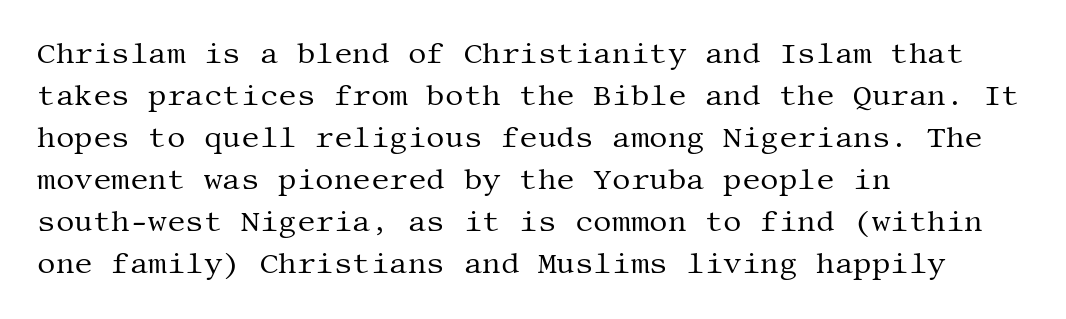
Q: Is the text bold? A: No.
Q: Is the text italic (slanted)? A: No, it is upright.
Q: Is the typeface a serif or a sans-serif typeface? A: Serif.
Q: Is the text underlined? A: No.
Q: How is the paragraph aligned? A: Left-aligned.
Q: Is the spacing between letters normal or unusually wide? A: Normal.
Q: Is the spacing between lines tight, normal or loose? A: Normal.
Q: Width (condensed, normal, or wide)? A: Normal.
Q: Stroke contrast? A: Medium.
Q: x-height? A: Large.
